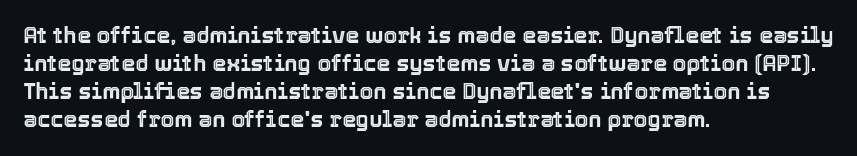
{"italic": "no", "underline": "no", "align": "left", "line_spacing": "normal", "line_spacing_ratio": 1.28, "letter_spacing": "normal", "letter_spacing_em": 0.0, "glyph_px": 22}
